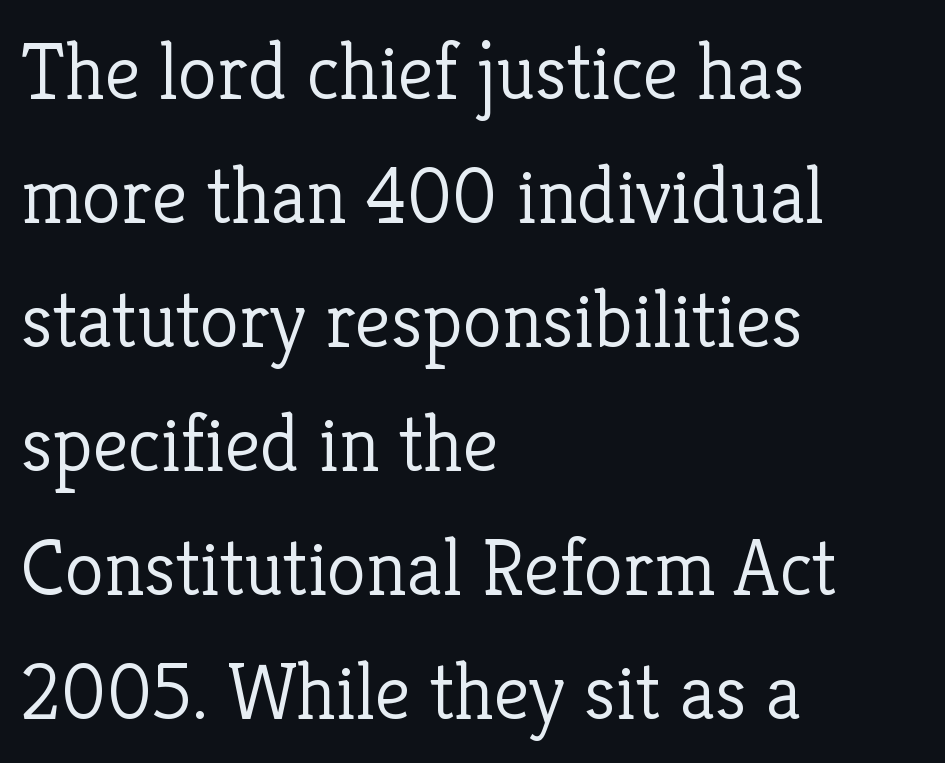
Q: Is the text bold? A: No.
Q: Is the text italic (slanted)? A: No, it is upright.
Q: Is the typeface a serif or a sans-serif typeface? A: Serif.
Q: Is the text underlined? A: No.
Q: How is the paragraph aligned? A: Left-aligned.
Q: Is the spacing between letters normal or unusually wide? A: Normal.
Q: Is the spacing between lines tight, normal or loose? A: Normal.
Q: Width (condensed, normal, or wide)? A: Normal.
Q: Stroke contrast? A: Low.
Q: x-height? A: Medium.
Q: Monospaced? A: No.
